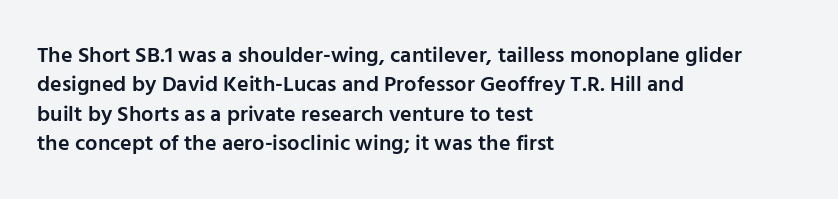
Unmarked baselines from the first word to the last. Does the copy run flush right? No — it runs flush left. Every stem runs plumb, perpendicular to the baseline. Each glyph is drawn with semibold strokes, heavier than normal yet not fully bold. The rendering keeps characters at their native spacing.
